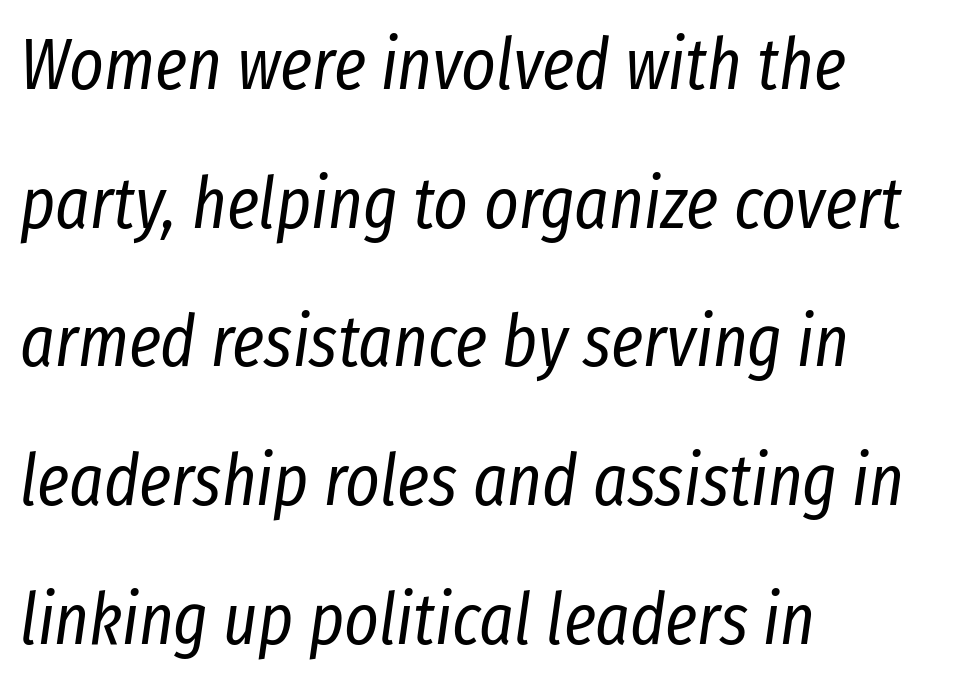
{"italic": "yes", "lean": "right", "slant_degrees": 8, "bold": "no", "weight": "regular", "width": "condensed", "stroke_contrast": "low", "x_height": "medium", "monospaced": "no", "underline": "no", "align": "left", "line_spacing": "loose", "line_spacing_ratio": 1.9, "letter_spacing": "normal", "letter_spacing_em": 0.0, "glyph_px": 73}
